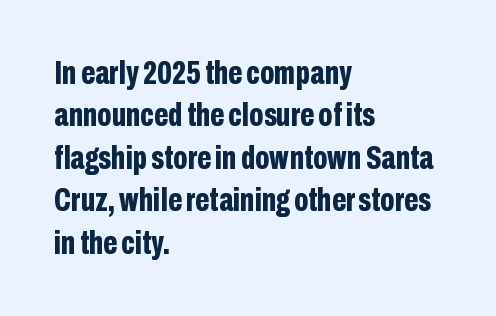
Q: Is the text bold? A: Yes.
Q: Is the text italic (slanted)? A: No, it is upright.
Q: Is the typeface a serif or a sans-serif typeface? A: Sans-serif.
Q: Is the text underlined? A: No.
Q: How is the paragraph aligned? A: Left-aligned.
Q: Is the spacing between letters normal or unusually wide? A: Normal.
Q: Is the spacing between lines tight, normal or loose? A: Normal.
Q: Width (condensed, normal, or wide)? A: Condensed.
Q: Stroke contrast? A: Low.
Q: x-height? A: Medium.
Q: Monospaced? A: No.
